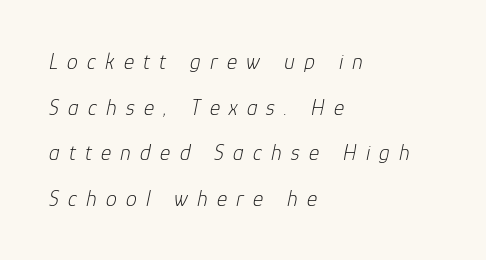
You can tell it's italic because the verticals aren't actually vertical. Letters rest on an invisible, unmarked baseline. How are the letters spaced? Widely, with obvious added tracking. Summary of weight: not heavy and not bold. Does the leading feel generous? Absolutely, it's lavish.
